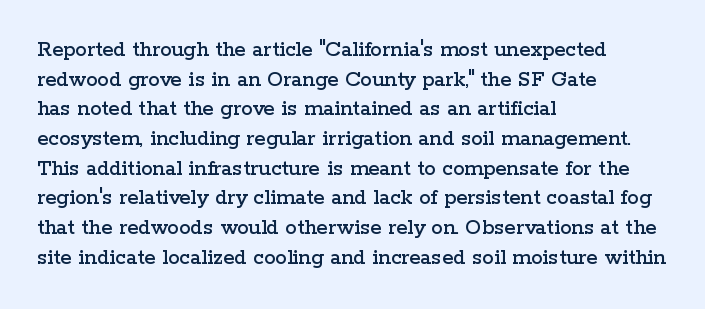
{"italic": "no", "underline": "no", "align": "left", "line_spacing": "normal", "line_spacing_ratio": 1.29, "letter_spacing": "normal", "letter_spacing_em": 0.0, "glyph_px": 23}
